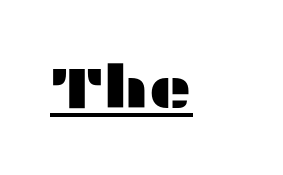
The image shows 59 px wide sans-serif type, upright; set normal letter spacing, underlined; medium stroke contrast and a medium x-height.
